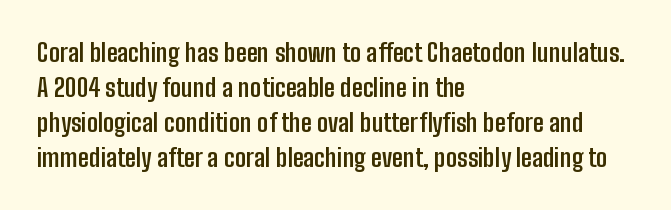
Q: Is the text bold? A: Yes.
Q: Is the text italic (slanted)? A: No, it is upright.
Q: Is the text underlined? A: No.
Q: How is the paragraph aligned? A: Left-aligned.
Q: Is the spacing between letters normal or unusually wide? A: Normal.
Q: Is the spacing between lines tight, normal or loose? A: Normal.
